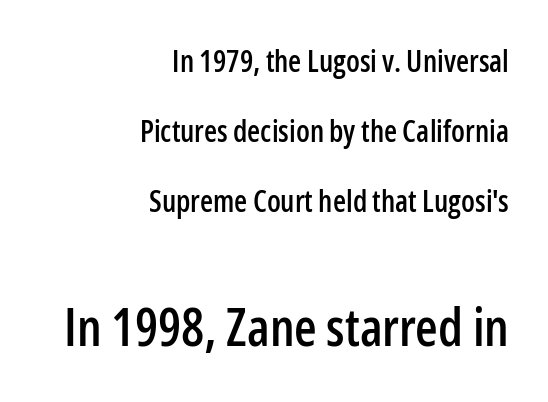
Q: Is the text italic (slanted)? A: No, it is upright.
Q: Is the typeface a serif or a sans-serif typeface? A: Sans-serif.
Q: Is the text underlined? A: No.
Q: How is the paragraph aligned? A: Right-aligned.
Q: Is the spacing between letters normal or unusually wide? A: Normal.
Q: Is the spacing between lines tight, normal or loose? A: Loose.
Q: Which block of text is set in a larger size, the first (top) or the second (bottom)? A: The second (bottom) one.
Q: Width (condensed, normal, or wide)? A: Condensed.
Q: Stroke contrast? A: Low.
Q: x-height? A: Medium.
Q: Monospaced? A: No.
